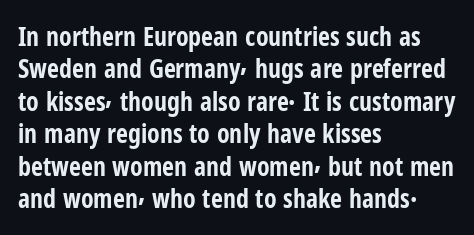
The image shows 26 px bold type, upright; set left-aligned, normal line spacing (1.25x), normal letter spacing, not underlined.
